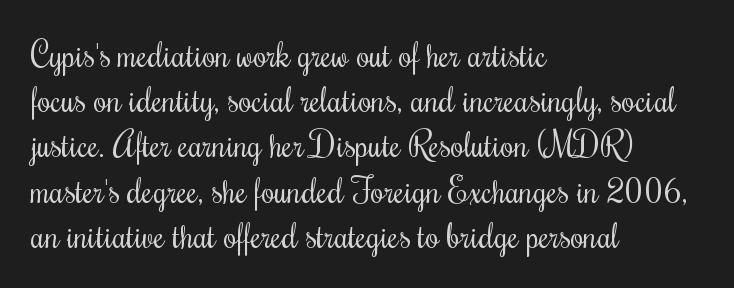
The image shows 34 px regular-weight, condensed type; set left-aligned, normal line spacing (1.33x), normal letter spacing, not underlined; medium stroke contrast and a small x-height.
